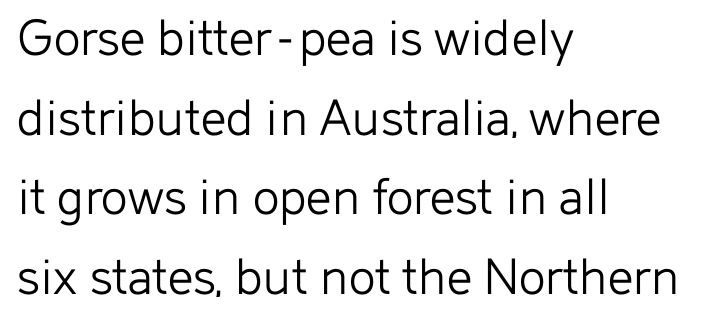
Q: Is the text bold? A: No.
Q: Is the text italic (slanted)? A: No, it is upright.
Q: Is the typeface a serif or a sans-serif typeface? A: Sans-serif.
Q: Is the text underlined? A: No.
Q: How is the paragraph aligned? A: Left-aligned.
Q: Is the spacing between letters normal or unusually wide? A: Normal.
Q: Is the spacing between lines tight, normal or loose? A: Normal.
Q: Width (condensed, normal, or wide)? A: Normal.
Q: Stroke contrast? A: Low.
Q: x-height? A: Medium.
Q: Monospaced? A: No.
